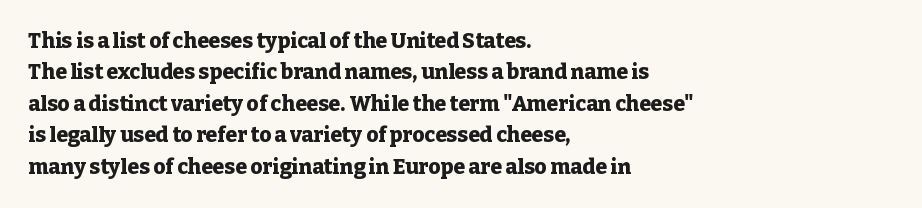
Q: Is the text bold? A: Yes.
Q: Is the text italic (slanted)? A: No, it is upright.
Q: Is the text underlined? A: No.
Q: How is the paragraph aligned? A: Left-aligned.
Q: Is the spacing between letters normal or unusually wide? A: Normal.
Q: Is the spacing between lines tight, normal or loose? A: Normal.
